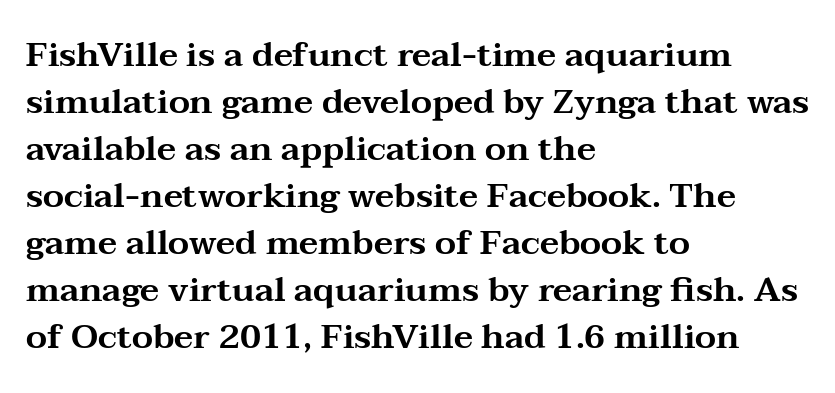
The text was rendered using a seriffed face with decorative stroke endings. Nobody touched the tracking dial on this one. Regarding leading, the lines here are spaced in the standard way. Reading down the block, your eye returns to a fixed left position each line.
